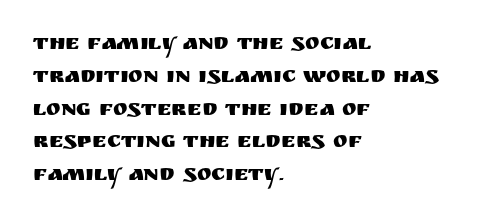
The image shows 22 px text type, upright; set left-aligned, normal line spacing (1.49x), normal letter spacing, not underlined.
